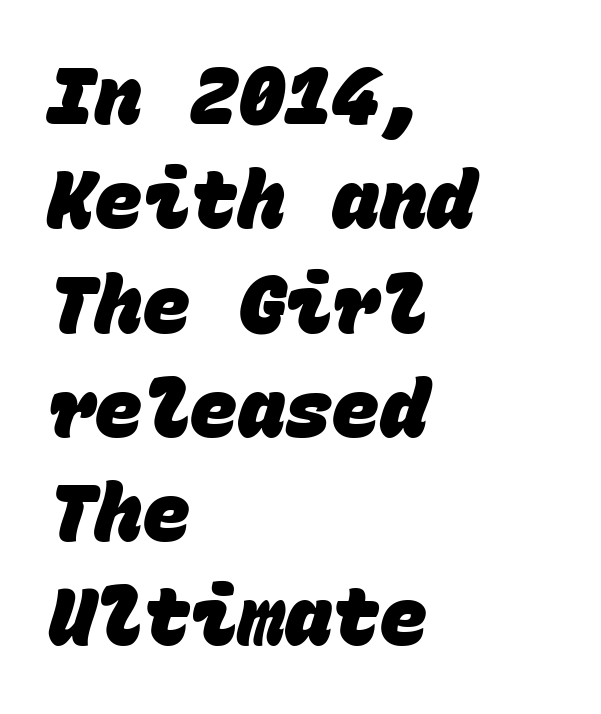
These lines sit exactly where default settings would place them. Compared with a centered layout, this one pins lines to the left instead. The glyphs are unaccompanied by any horizontal stroke below them. Spacing between characters is what you'd get straight out of the box.
